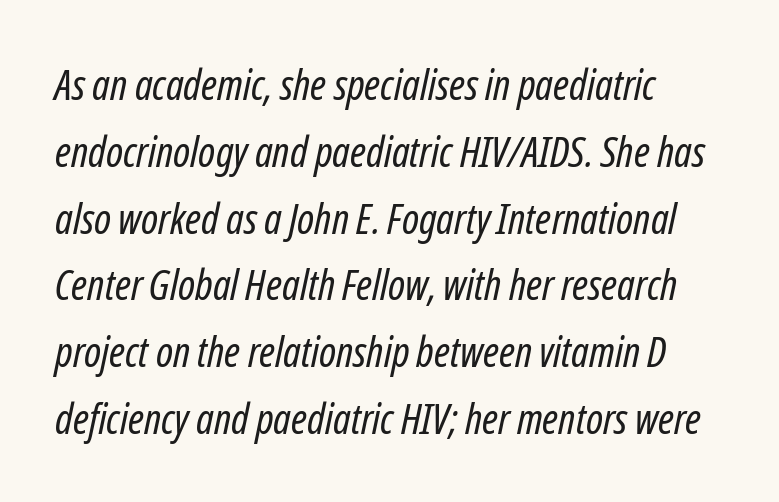
Check under the words: just untouched page. Short and long lines alike share a common starting point at left. If you drew a line through each stem, it would be angled. Each word holds together tightly as a unit, with standard inter-letter gaps.
